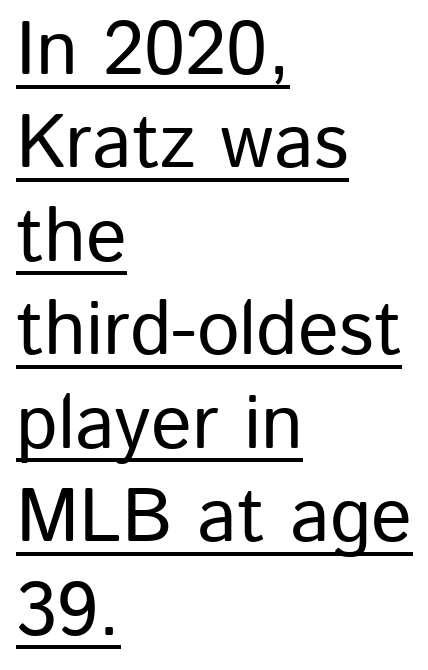
The axis of the letterforms is exactly vertical. Each letter keeps its own natural width here, so spacing adapts to shape. This sample carries an underscore along the baseline area. The line texture is even and compact thanks to regular tracking. The rag falls on the right side of this text block. Are there feet on the stems? There aren't — it's a sans.
